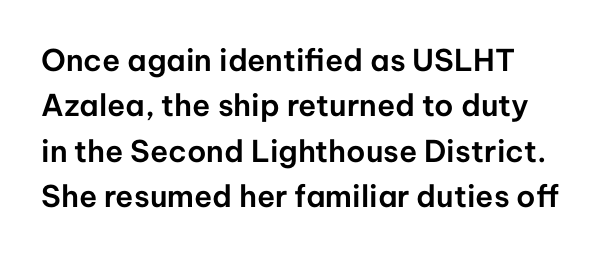
Q: Is the text italic (slanted)? A: No, it is upright.
Q: Is the typeface a serif or a sans-serif typeface? A: Sans-serif.
Q: Is the text underlined? A: No.
Q: Is the spacing between letters normal or unusually wide? A: Normal.
Q: Is the spacing between lines tight, normal or loose? A: Normal.
Q: Width (condensed, normal, or wide)? A: Normal.
Q: Stroke contrast? A: Low.
Q: x-height? A: Medium.
Q: Monospaced? A: No.
